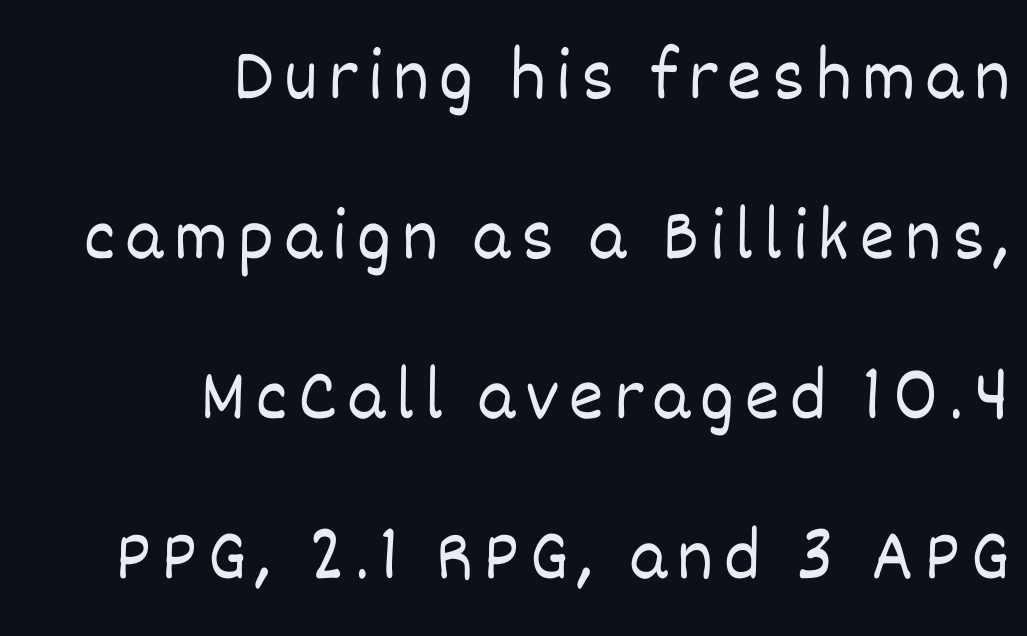
Q: Is the text bold? A: No.
Q: Is the text italic (slanted)? A: No, it is upright.
Q: Is the text underlined? A: No.
Q: How is the paragraph aligned? A: Right-aligned.
Q: Is the spacing between lines tight, normal or loose? A: Loose.
Q: Width (condensed, normal, or wide)? A: Normal.
Q: Stroke contrast? A: Low.
Q: x-height? A: Large.
Q: Monospaced? A: No.
